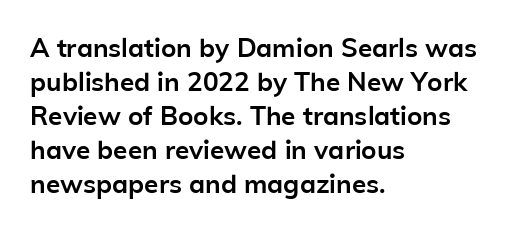
{"italic": "no", "bold": "yes", "underline": "no", "align": "left", "line_spacing": "normal", "line_spacing_ratio": 1.31, "letter_spacing": "normal", "letter_spacing_em": 0.0, "glyph_px": 26}
